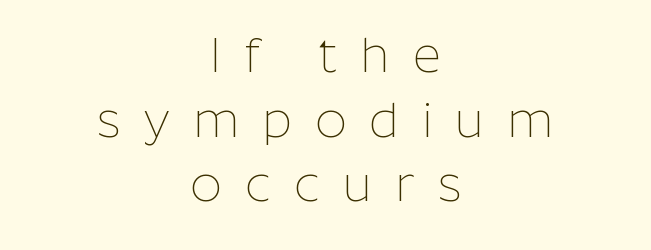
Q: Is the text bold? A: No.
Q: Is the text italic (slanted)? A: No, it is upright.
Q: Is the typeface a serif or a sans-serif typeface? A: Sans-serif.
Q: Is the text underlined? A: No.
Q: How is the paragraph aligned? A: Centered.
Q: Is the spacing between letters normal or unusually wide? A: Unusually wide.
Q: Is the spacing between lines tight, normal or loose? A: Normal.
Q: Width (condensed, normal, or wide)? A: Normal.
Q: Stroke contrast? A: Low.
Q: x-height? A: Medium.
Q: Monospaced? A: No.
